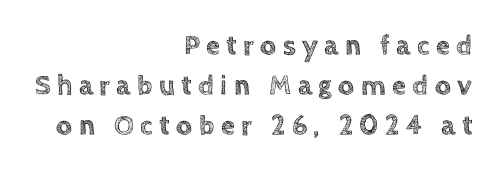
Q: Is the text italic (slanted)? A: No, it is upright.
Q: Is the text underlined? A: No.
Q: How is the paragraph aligned? A: Right-aligned.
Q: Is the spacing between letters normal or unusually wide? A: Unusually wide.
Q: Is the spacing between lines tight, normal or loose? A: Normal.
Q: Width (condensed, normal, or wide)? A: Normal.
Q: x-height? A: Large.
Q: Monospaced? A: No.
